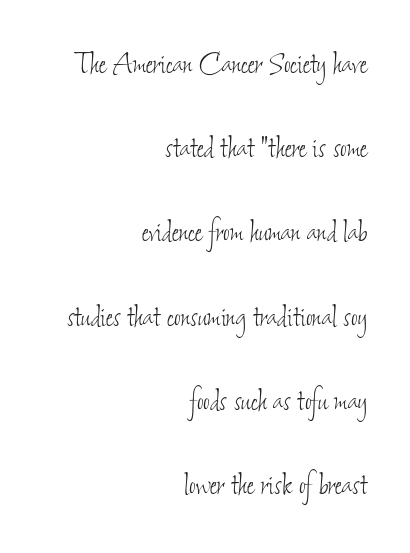
The image shows 36 px thin, condensed type; set right-aligned, loose line spacing (2.34x), normal letter spacing, not underlined; low stroke contrast and a small x-height.
